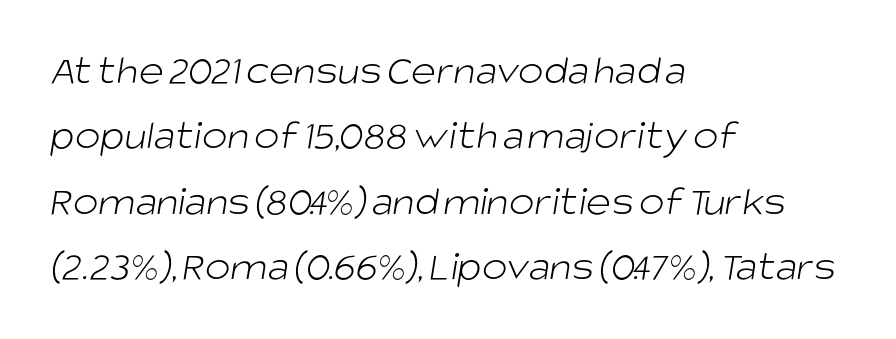
{"serif": "no", "bold": "no", "weight": "light", "width": "normal", "stroke_contrast": "low", "x_height": "large", "monospaced": "no", "underline": "no", "align": "left", "line_spacing": "normal", "line_spacing_ratio": 1.52, "letter_spacing": "normal", "letter_spacing_em": 0.0, "glyph_px": 43}
